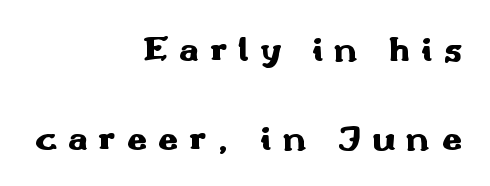
{"serif": "no", "italic": "no", "bold": "yes", "weight": "heavy", "width": "wide", "stroke_contrast": "medium", "x_height": "small", "monospaced": "no", "underline": "no", "align": "right", "line_spacing": "loose", "line_spacing_ratio": 2.47, "letter_spacing": "wide", "letter_spacing_em": 0.3, "glyph_px": 36}
